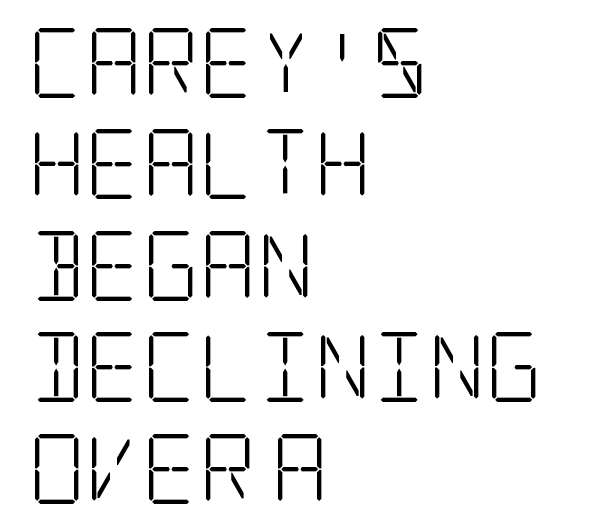
Compared with typical paragraphs, the rows here are spaced about the same. I'd call this a serif setting — the letters wear small feet. The rendering anchors every line to the left-hand side. The typesetting does not lean heavy: it is not bold. Does the lettering tilt? It doesn't — this is upright. Just letters on the line, the space beneath them empty.
